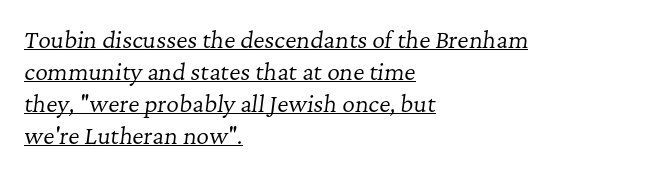
Q: Is the text bold? A: No.
Q: Is the text italic (slanted)? A: Yes, it leans right by about 7 degrees.
Q: Is the text underlined? A: Yes.
Q: How is the paragraph aligned? A: Left-aligned.
Q: Is the spacing between letters normal or unusually wide? A: Normal.
Q: Is the spacing between lines tight, normal or loose? A: Normal.
